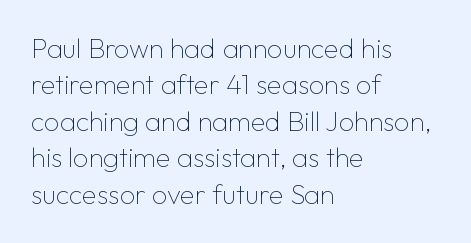
{"italic": "no", "bold": "no", "underline": "no", "align": "left", "line_spacing": "normal", "line_spacing_ratio": 1.35, "letter_spacing": "normal", "letter_spacing_em": 0.0, "glyph_px": 27}
